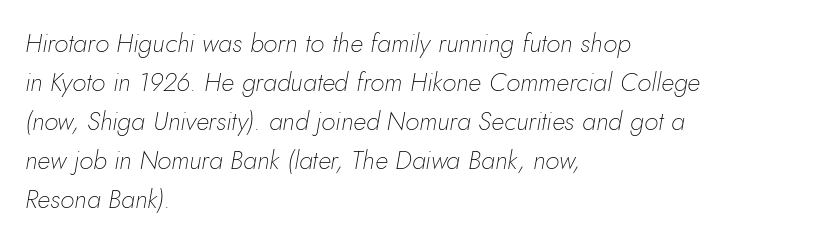
Q: Is the text bold? A: No.
Q: Is the text italic (slanted)? A: Yes, it leans right by about 10 degrees.
Q: Is the text underlined? A: No.
Q: How is the paragraph aligned? A: Left-aligned.
Q: Is the spacing between letters normal or unusually wide? A: Normal.
Q: Is the spacing between lines tight, normal or loose? A: Normal.
